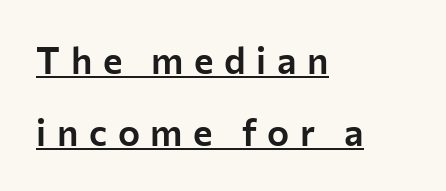
The rendering inserts visible extra space after every character. Rendered with straight, roman letterforms. Think of a printed novel: that variable character pitch is what you see here. What kind of face is this? One without serifs — a sans. The rendering anchors every line to the left-hand side.
